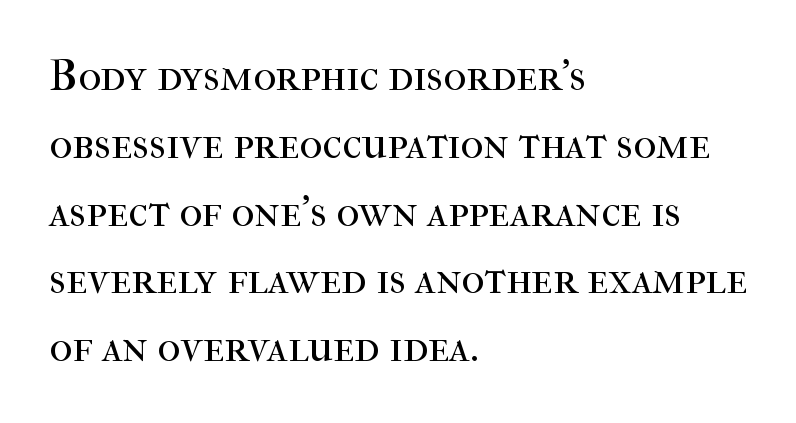
Each line starts at the same left margin while the right side varies. Baseline-to-baseline distance is the conventional proportion of letter height. The tracking reads as untouched default to a designer's eye. Character widths vary here, with narrow letters taking less room than wide ones. Lines of text with bare space underneath.
